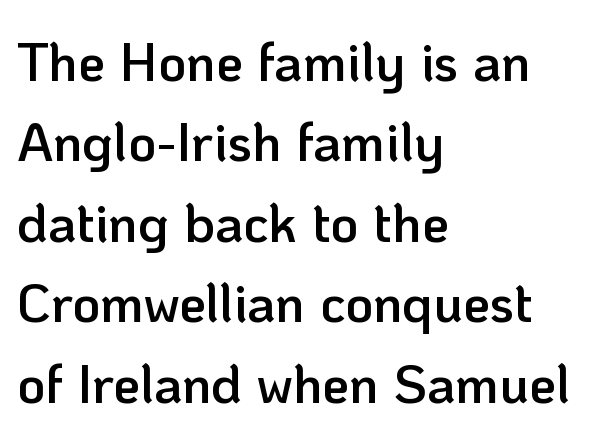
The image shows 54 px semibold sans-serif type, upright; set left-aligned, normal line spacing (1.49x), normal letter spacing, not underlined; low stroke contrast and a medium x-height.
